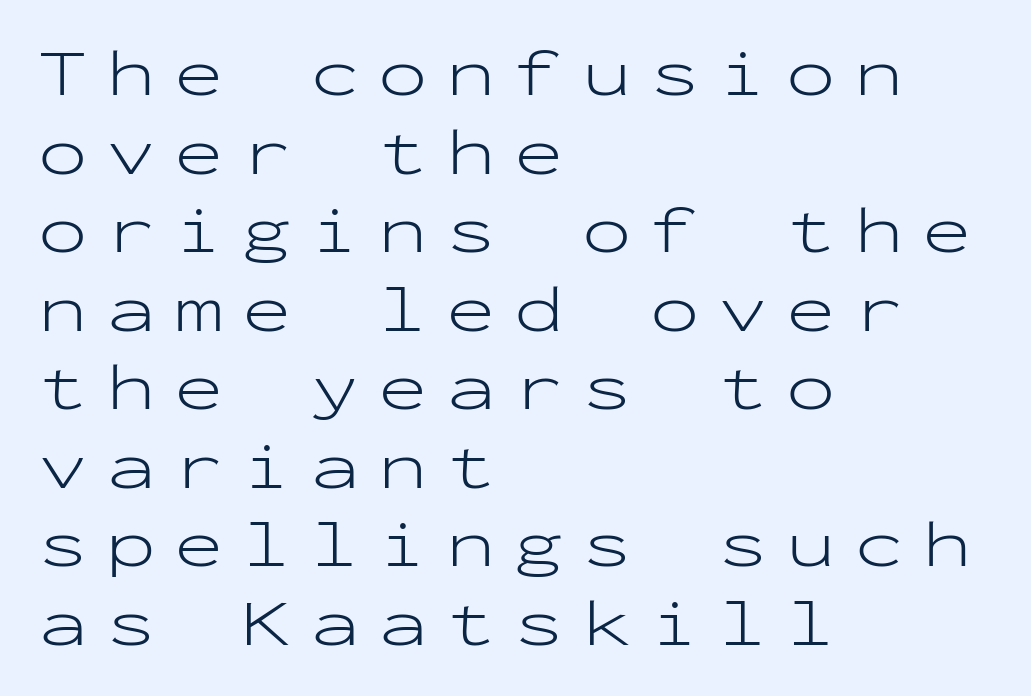
This sample uses an upright cut, with every glyph sitting square on the baseline. You can tell from the bare stems that sans-serif type was used. Is the letter spacing exaggerated? Yes — the characters are pushed far apart. Weight: in the light-to-regular range.
